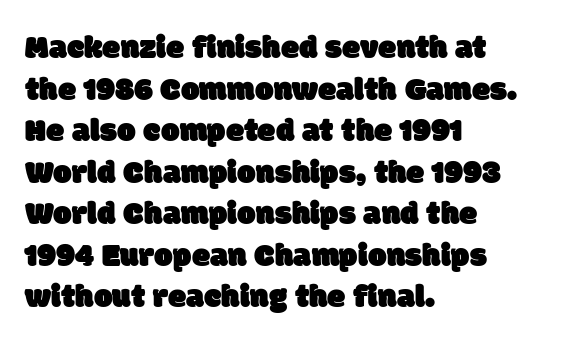
This sample has the flowing, uneven cadence of proportional lettering. Successive baselines arrive at the customary interval. The face used here is rendered with its standard letterfit. To sum up the face: it is a sans, with no serifs. Visually the block forms a straight wall on the left and a jagged coastline on the right.
